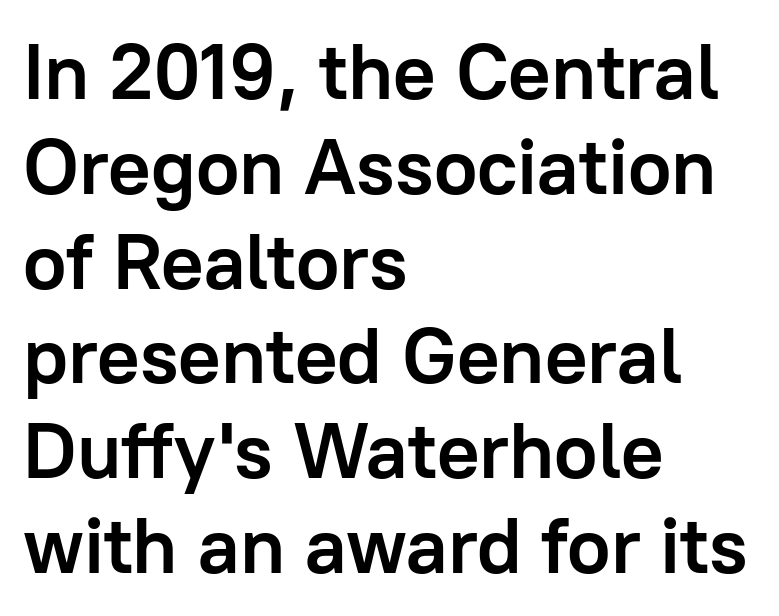
The image shows 79 px semibold sans-serif type, upright; set left-aligned, line spacing 1.2x, normal letter spacing, not underlined; low stroke contrast and a medium x-height.
